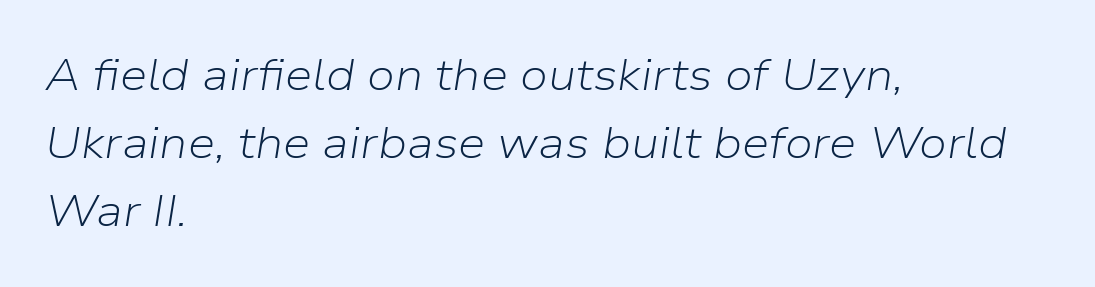
Q: Is the text bold? A: No.
Q: Is the text italic (slanted)? A: Yes, it leans right by about 9 degrees.
Q: Is the text underlined? A: No.
Q: How is the paragraph aligned? A: Left-aligned.
Q: Is the spacing between letters normal or unusually wide? A: Normal.
Q: Is the spacing between lines tight, normal or loose? A: Normal.
Q: Width (condensed, normal, or wide)? A: Normal.
Q: Stroke contrast? A: Low.
Q: x-height? A: Medium.
Q: Monospaced? A: No.
